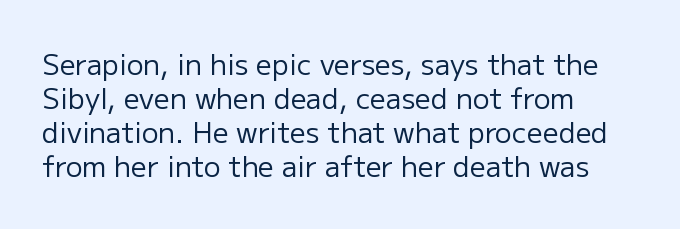
The image shows 28 px regular-weight sans-serif type, upright; set left-aligned, line spacing 1.22x, normal letter spacing, not underlined; low stroke contrast and a medium x-height.
